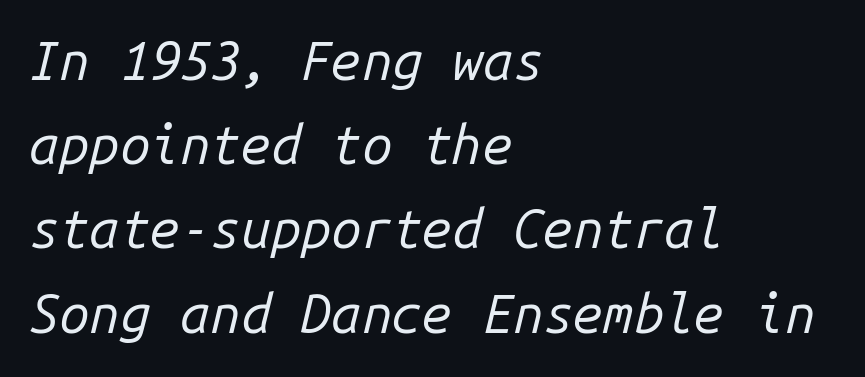
Descender tails drop into unmarked territory. Layout note: lines flush left. Vertical stems look standard width or narrower in stroke. The face used here is rendered with its standard letterfit.
